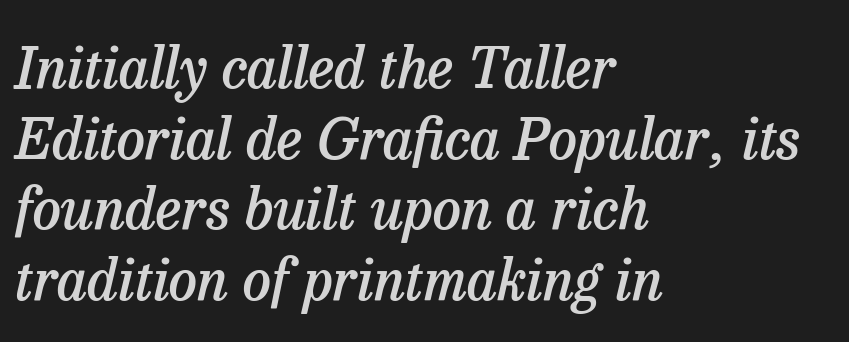
The image shows 57 px semibold serif type, italic (leaning right); set left-aligned, line spacing 1.24x, normal letter spacing, not underlined; low stroke contrast and a medium x-height.
